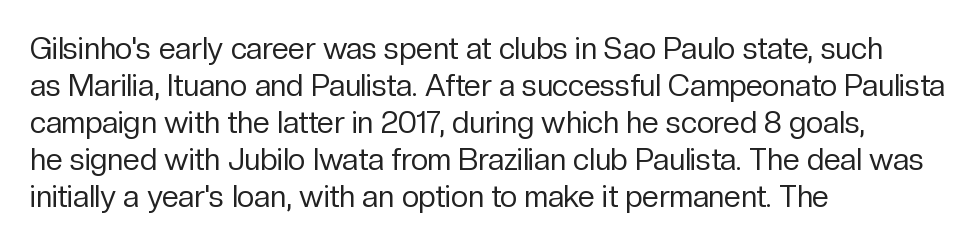
The image shows 30 px regular-weight sans-serif type, upright; set left-aligned, line spacing 1.23x, normal letter spacing, not underlined; low stroke contrast and a medium x-height.
